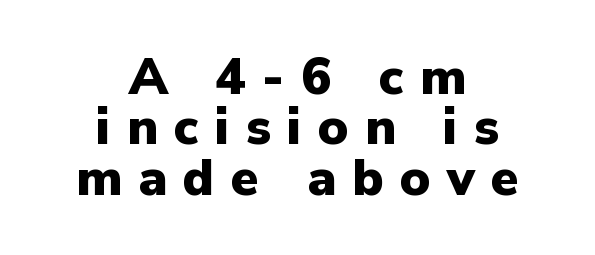
Ascenders rise straight up at ninety degrees. A typesetter would call this leading minimal, almost set solid. I'd call this a sans setting — the letters go barefoot. Tracking here is generous; glyphs stand well apart from one another.
